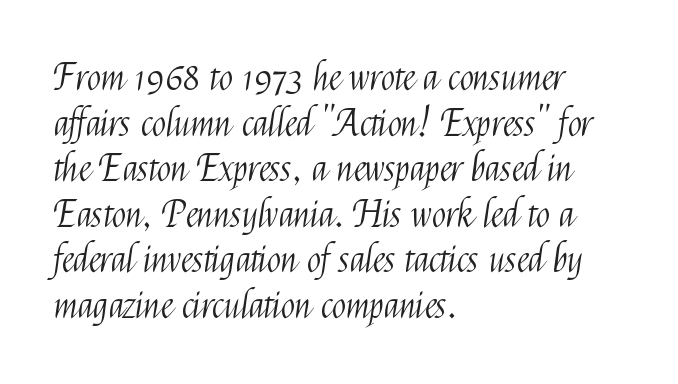
{"serif": "no", "bold": "no", "weight": "light", "width": "condensed", "stroke_contrast": "medium", "x_height": "medium", "monospaced": "no", "underline": "no", "align": "left", "line_spacing_ratio": 1.23, "letter_spacing": "normal", "letter_spacing_em": 0.0, "glyph_px": 37}
